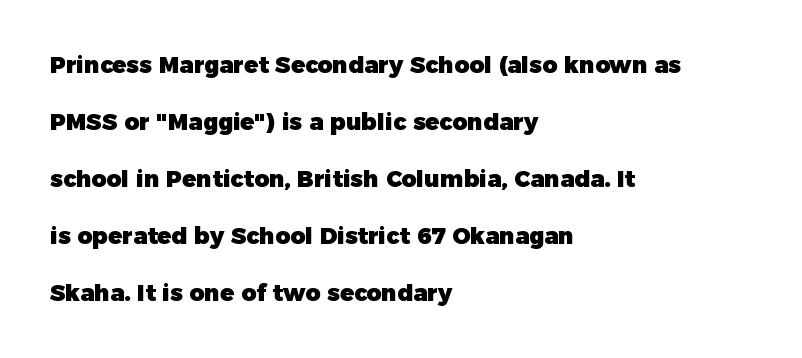
Q: Is the text bold? A: Yes.
Q: Is the text italic (slanted)? A: No, it is upright.
Q: Is the text underlined? A: No.
Q: How is the paragraph aligned? A: Left-aligned.
Q: Is the spacing between letters normal or unusually wide? A: Normal.
Q: Is the spacing between lines tight, normal or loose? A: Loose.
